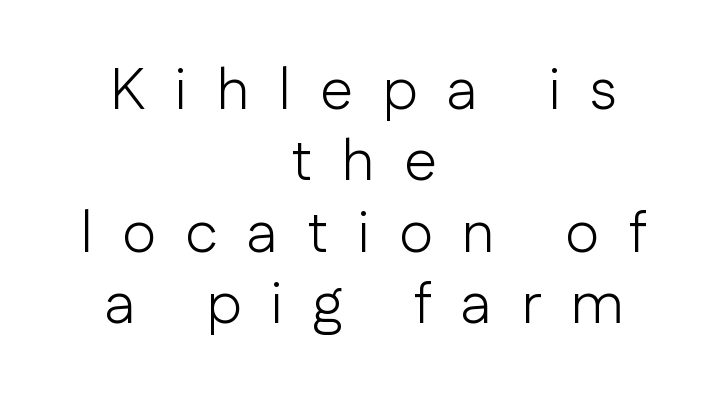
Q: Is the text bold? A: No.
Q: Is the text italic (slanted)? A: No, it is upright.
Q: Is the typeface a serif or a sans-serif typeface? A: Sans-serif.
Q: Is the text underlined? A: No.
Q: How is the paragraph aligned? A: Centered.
Q: Is the spacing between letters normal or unusually wide? A: Unusually wide.
Q: Width (condensed, normal, or wide)? A: Normal.
Q: Stroke contrast? A: Low.
Q: x-height? A: Medium.
Q: Monospaced? A: No.
